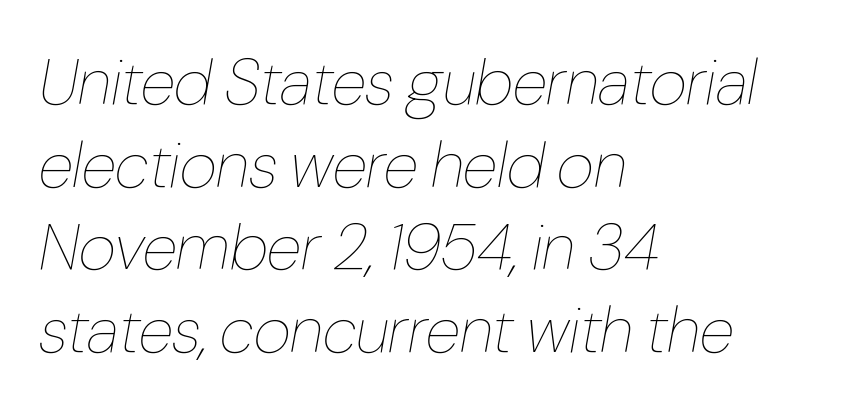
Q: Is the text bold? A: No.
Q: Is the text italic (slanted)? A: Yes, it leans right by about 10 degrees.
Q: Is the text underlined? A: No.
Q: How is the paragraph aligned? A: Left-aligned.
Q: Is the spacing between letters normal or unusually wide? A: Normal.
Q: Is the spacing between lines tight, normal or loose? A: Normal.
Q: Width (condensed, normal, or wide)? A: Condensed.
Q: Stroke contrast? A: Low.
Q: x-height? A: Medium.
Q: Monospaced? A: No.
